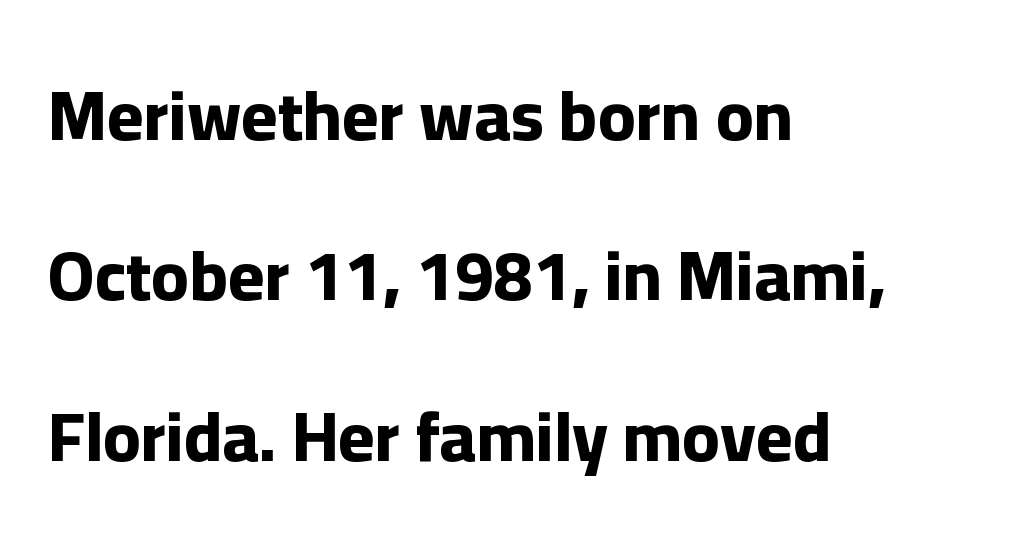
The image shows 70 px bold sans-serif type, upright; set left-aligned, loose line spacing (2.29x), normal letter spacing, not underlined; low stroke contrast and a medium x-height.
